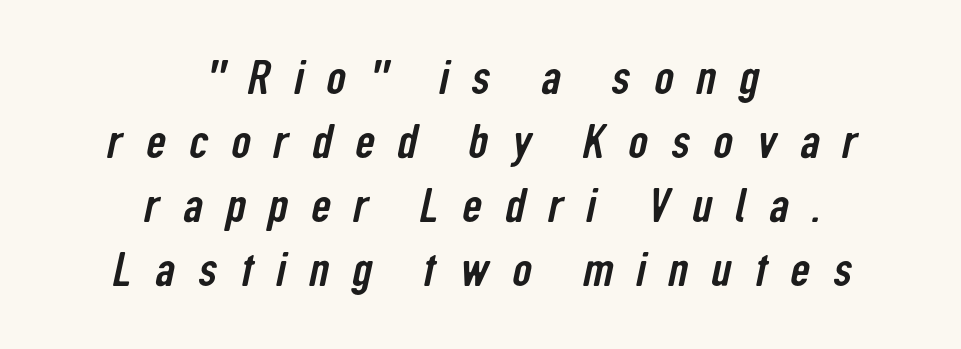
{"serif": "no", "width": "condensed", "stroke_contrast": "low", "x_height": "medium", "monospaced": "no", "underline": "no", "align": "center", "line_spacing": "normal", "line_spacing_ratio": 1.33, "letter_spacing": "wide", "letter_spacing_em": 0.48, "glyph_px": 48}
